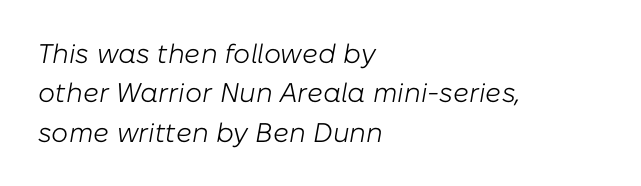
What's the leading like? Ordinary, nothing unusual. Vertical stems look standard width or narrower in stroke. Glyph-to-glyph distance matches everyday printed text. Anything drawn beneath the words? Only blank space. The setting favours the left margin, as ordinary paragraphs usually do.
